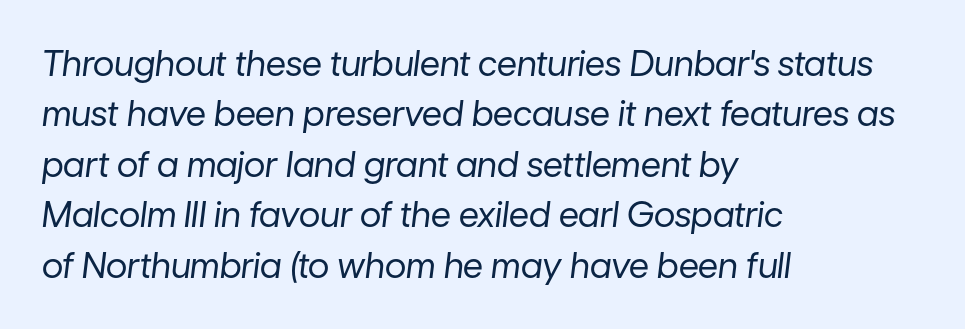
The image shows 35 px regular-weight type, italic (leaning right); set left-aligned, normal line spacing (1.44x), normal letter spacing, not underlined; low stroke contrast and a medium x-height.
